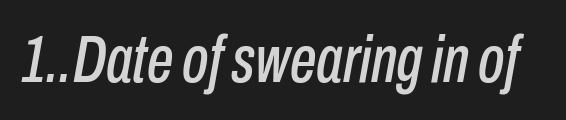
{"italic": "yes", "lean": "right", "slant_degrees": 10, "width": "condensed", "stroke_contrast": "low", "x_height": "medium", "monospaced": "no", "underline": "no", "letter_spacing": "normal", "letter_spacing_em": 0.0, "glyph_px": 67}
